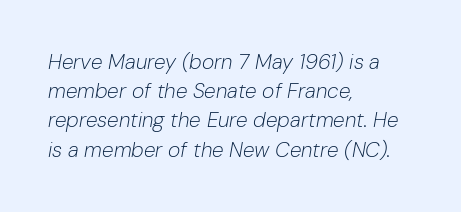
The image shows 21 px text type, italic (leaning right); set left-aligned, normal line spacing (1.39x), normal letter spacing, not underlined.
